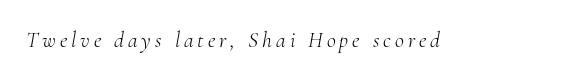
Stem width sits at or under what a default text font uses. Decoration check: the copy has no underline. Rendered with sloped, italic letterforms.
